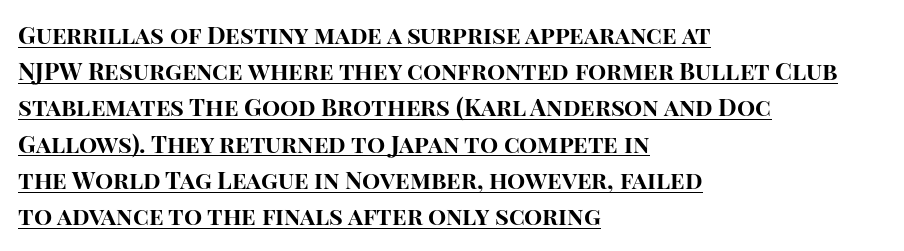
Rendered with straight, roman letterforms. The horizontal fit of the characters is conventional and even. The font is running at its bold setting. These lines are set flush left with a ragged right edge.
